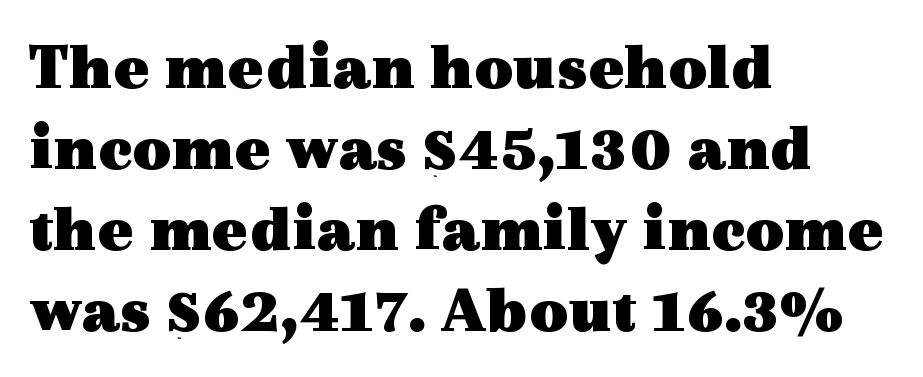
The text block is weighted toward the left margin, trailing off unevenly rightward. The text was rendered using a seriffed face with decorative stroke endings. Is the type bold? Yes — the strokes are clearly thick and heavy. Words float on clear page, feet unadorned. The letters advance in unequal steps, a hallmark of proportional type. Is there any slant? The stems are plumb.
